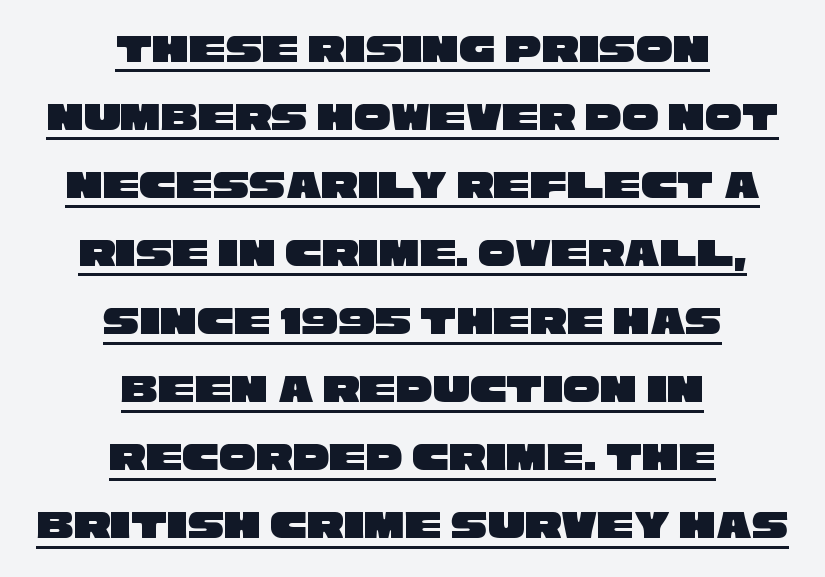
Q: Is the typeface a serif or a sans-serif typeface? A: Sans-serif.
Q: Is the text underlined? A: Yes.
Q: How is the paragraph aligned? A: Centered.
Q: Is the spacing between letters normal or unusually wide? A: Normal.
Q: Is the spacing between lines tight, normal or loose? A: Normal.
Q: Width (condensed, normal, or wide)? A: Wide.
Q: Stroke contrast? A: Low.
Q: x-height? A: Large.
Q: Monospaced? A: No.
